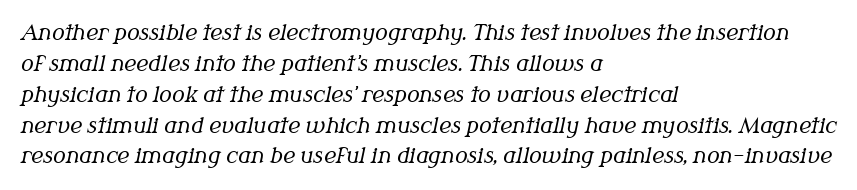
The image shows 21 px text type, italic (leaning right); set left-aligned, normal line spacing (1.47x), normal letter spacing, not underlined.
